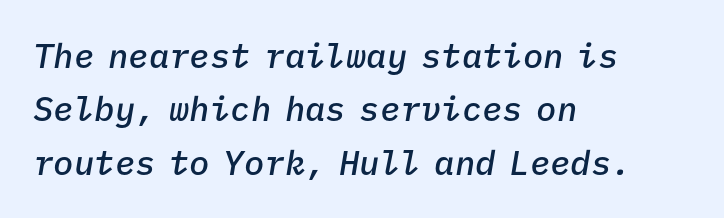
These words are printed semibold, heavier than regular yet not bold. Standard letterfit; no display-style spreading of the glyphs. This sample has the even, mechanical cadence of fixed-width lettering. The lines in this sample share a left origin and differ only in where they stop. Each new line begins a customary step beneath the previous one. Check the space under the baseline: it is left empty.
